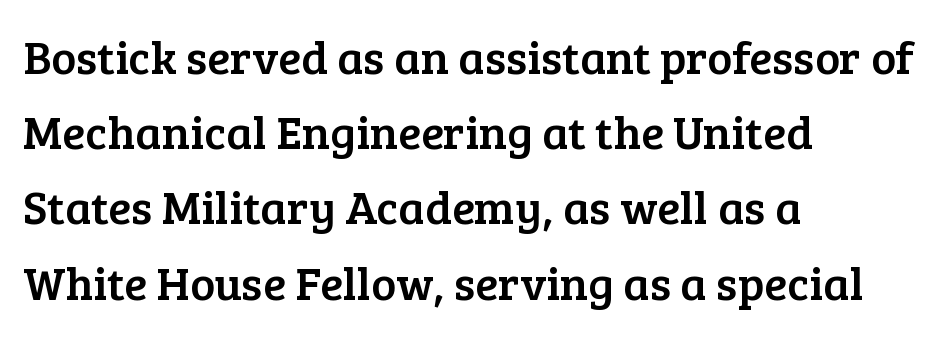
The space between consecutive lines is moderate. These lines are rendered in a variable-pitch font. The lettering holds an erect, upright posture throughout. Between one letter and the next there's only the usual sliver of space. Serifs: yes, visible at the terminals of the letterforms. If you drew a ruler down the left edge, every line would touch it.
